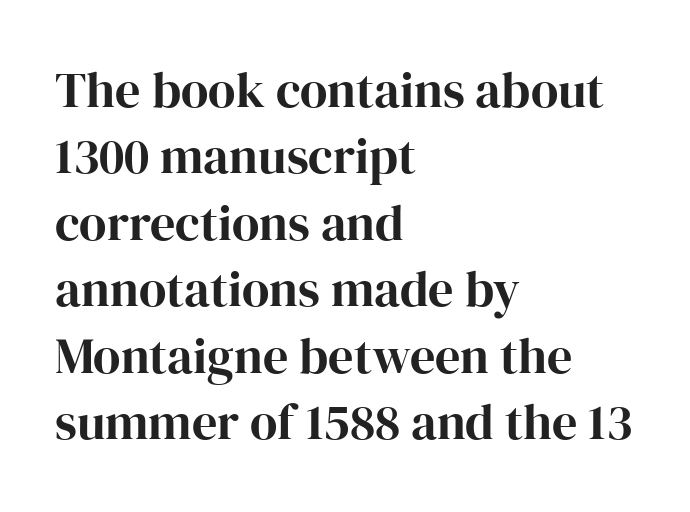
{"serif": "yes", "italic": "no", "bold": "yes", "weight": "bold", "width": "normal", "stroke_contrast": "high", "x_height": "medium", "monospaced": "no", "underline": "no", "align": "left", "line_spacing": "normal", "line_spacing_ratio": 1.33, "letter_spacing": "normal", "letter_spacing_em": 0.0, "glyph_px": 50}
